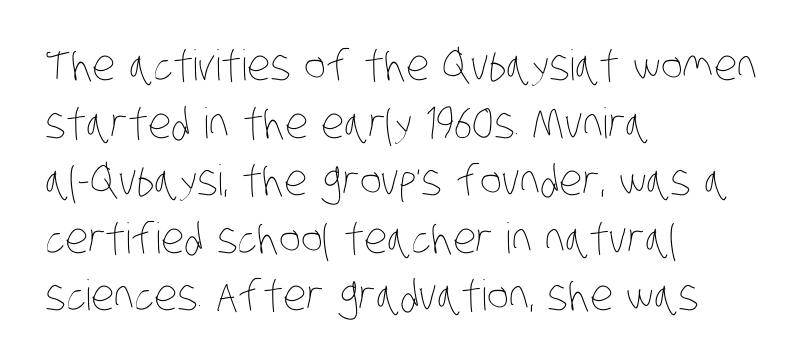
{"bold": "no", "weight": "thin", "width": "condensed", "stroke_contrast": "low", "x_height": "large", "monospaced": "no", "underline": "no", "align": "left", "line_spacing": "normal", "line_spacing_ratio": 1.37, "letter_spacing": "normal", "letter_spacing_em": 0.0, "glyph_px": 42}
